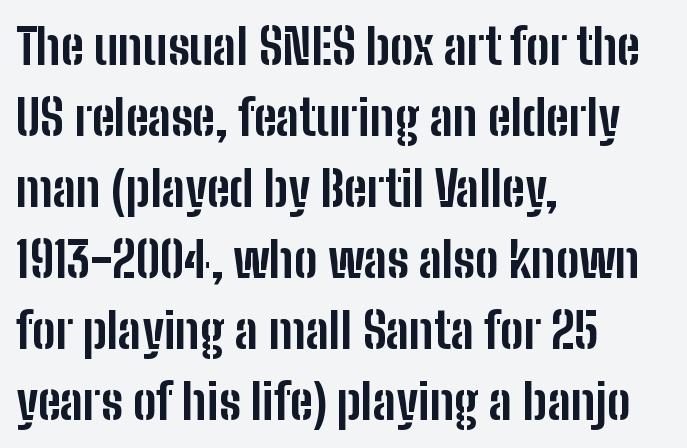
{"serif": "no", "italic": "no", "bold": "yes", "weight": "bold", "width": "condensed", "stroke_contrast": "low", "x_height": "medium", "monospaced": "no", "underline": "no", "align": "left", "line_spacing": "normal", "line_spacing_ratio": 1.45, "letter_spacing": "normal", "letter_spacing_em": 0.0, "glyph_px": 49}
